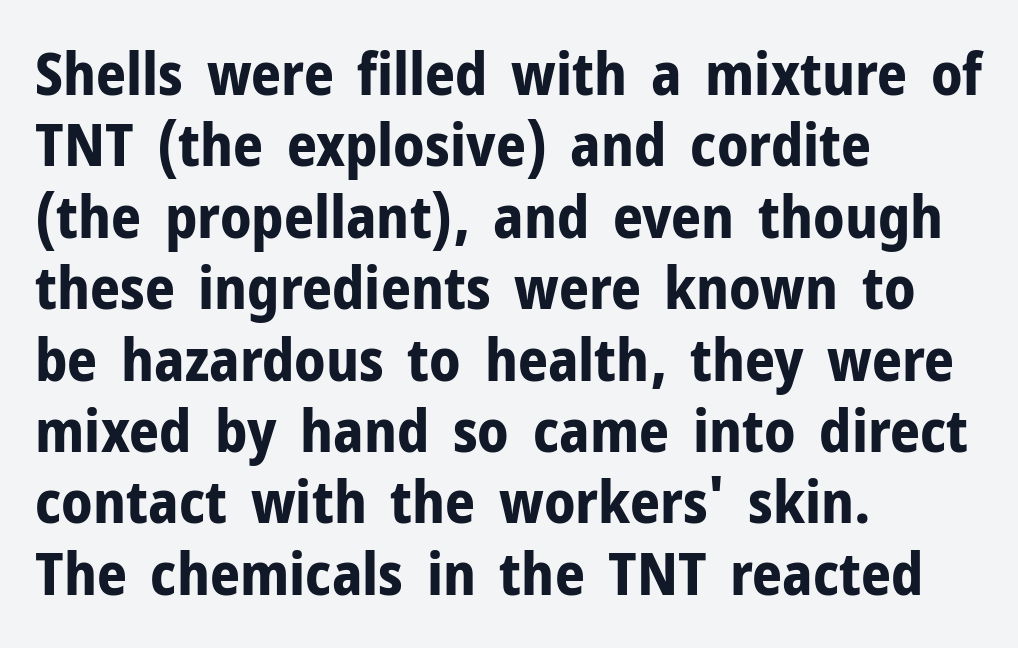
Varying glyph widths throughout — classic text-font behaviour. Beneath every word, the page is bare. This is the regular roman posture of the typeface. Is this a sans? Yes — the strokes have no serifs. Heft: maximum for text — a bold. Short and long lines alike share a common starting point at left.
